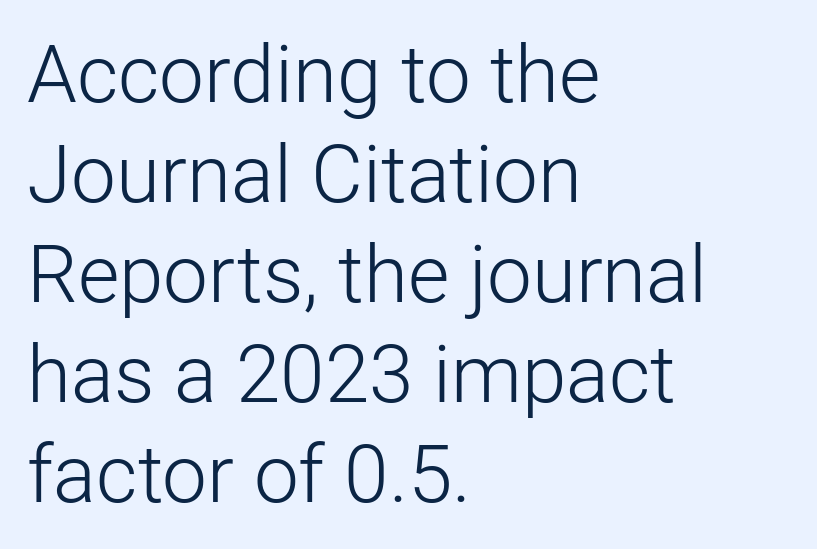
Q: Is the text bold? A: No.
Q: Is the text italic (slanted)? A: No, it is upright.
Q: Is the typeface a serif or a sans-serif typeface? A: Sans-serif.
Q: Is the text underlined? A: No.
Q: How is the paragraph aligned? A: Left-aligned.
Q: Is the spacing between letters normal or unusually wide? A: Normal.
Q: Is the spacing between lines tight, normal or loose? A: Normal.
Q: Width (condensed, normal, or wide)? A: Normal.
Q: Stroke contrast? A: Low.
Q: x-height? A: Medium.
Q: Monospaced? A: No.
